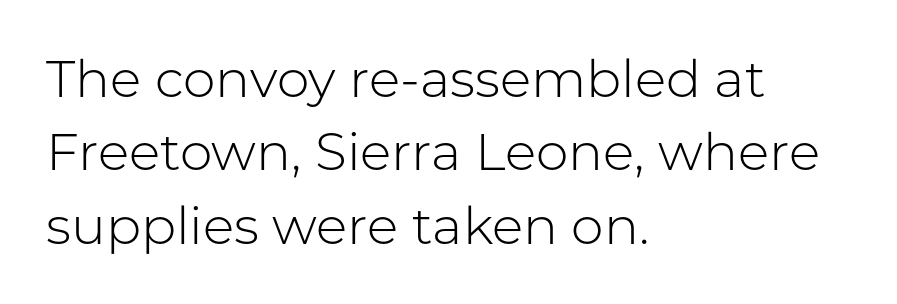
The image shows 52 px light sans-serif type, upright; set left-aligned, normal line spacing (1.41x), normal letter spacing, not underlined; low stroke contrast and a medium x-height.
